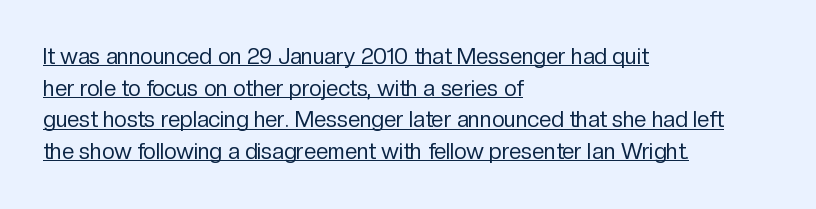
The image shows 22 px text type, upright; set left-aligned, normal line spacing (1.44x), normal letter spacing, underlined.
